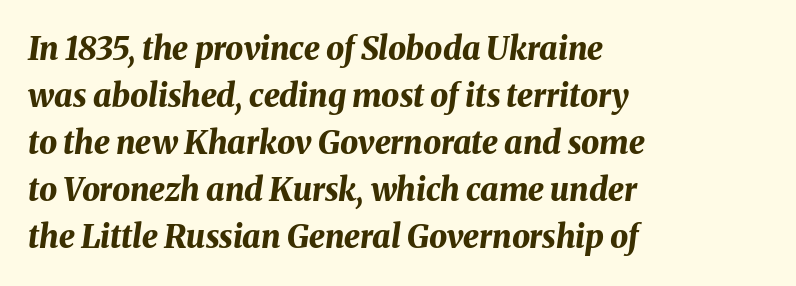
Q: Is the text bold? A: Yes.
Q: Is the text italic (slanted)? A: Yes, it leans right by about 8 degrees.
Q: Is the text underlined? A: No.
Q: How is the paragraph aligned? A: Left-aligned.
Q: Is the spacing between letters normal or unusually wide? A: Normal.
Q: Is the spacing between lines tight, normal or loose? A: Normal.
Q: Width (condensed, normal, or wide)? A: Normal.
Q: Stroke contrast? A: Medium.
Q: x-height? A: Medium.
Q: Monospaced? A: No.
